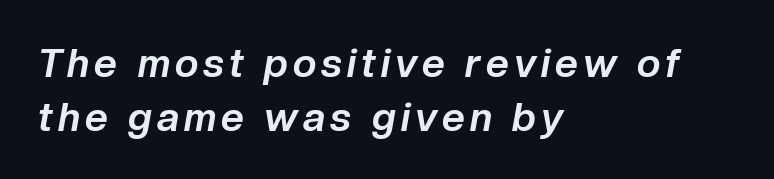
{"italic": "yes", "lean": "right", "slant_degrees": 10, "bold": "yes", "weight": "bold", "width": "normal", "stroke_contrast": "low", "x_height": "medium", "monospaced": "no", "underline": "no", "align": "left", "line_spacing": "normal", "line_spacing_ratio": 1.34, "glyph_px": 40}
